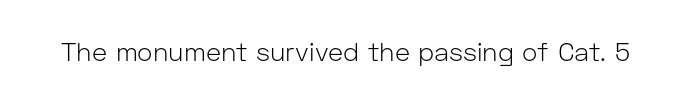
Q: Is the text bold? A: No.
Q: Is the text italic (slanted)? A: No, it is upright.
Q: Is the text underlined? A: No.
Q: Is the spacing between letters normal or unusually wide? A: Normal.
